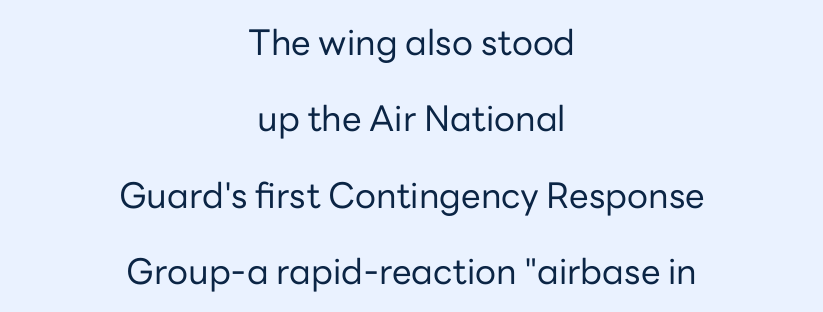
Q: Is the text bold? A: No.
Q: Is the text italic (slanted)? A: No, it is upright.
Q: Is the typeface a serif or a sans-serif typeface? A: Sans-serif.
Q: Is the text underlined? A: No.
Q: How is the paragraph aligned? A: Centered.
Q: Is the spacing between letters normal or unusually wide? A: Normal.
Q: Is the spacing between lines tight, normal or loose? A: Loose.
Q: Width (condensed, normal, or wide)? A: Normal.
Q: Stroke contrast? A: Low.
Q: x-height? A: Medium.
Q: Monospaced? A: No.
